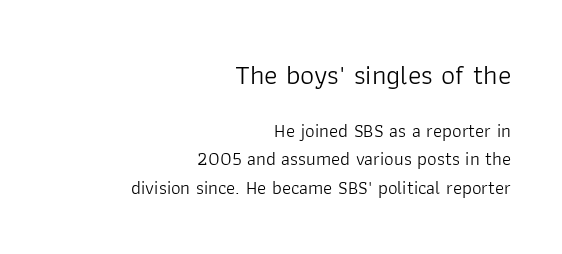
Each line ends at the same right margin while the left side varies. The composition opens big and finishes small. Nothing sits at the stroke ends, so this counts as sans-serif. Spacing verdict: proportional, widths tailored to each character.
